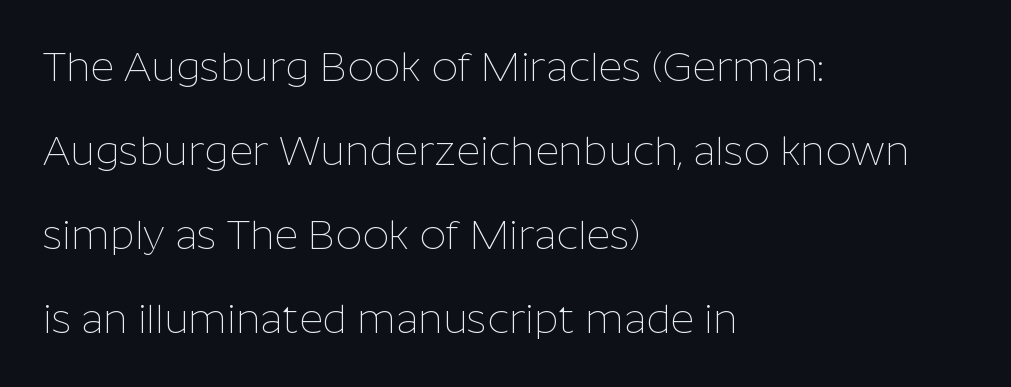
Q: Is the text bold? A: No.
Q: Is the text italic (slanted)? A: No, it is upright.
Q: Is the typeface a serif or a sans-serif typeface? A: Sans-serif.
Q: Is the text underlined? A: No.
Q: How is the paragraph aligned? A: Left-aligned.
Q: Is the spacing between letters normal or unusually wide? A: Normal.
Q: Is the spacing between lines tight, normal or loose? A: Loose.
Q: Width (condensed, normal, or wide)? A: Normal.
Q: Stroke contrast? A: Low.
Q: x-height? A: Medium.
Q: Monospaced? A: No.
